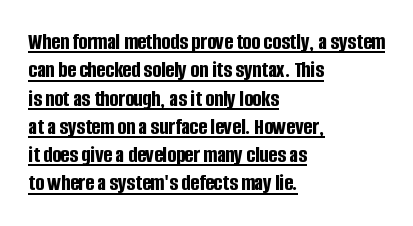
The image shows 23 px bold type, upright; set left-aligned, line spacing 1.23x, normal letter spacing, underlined.
